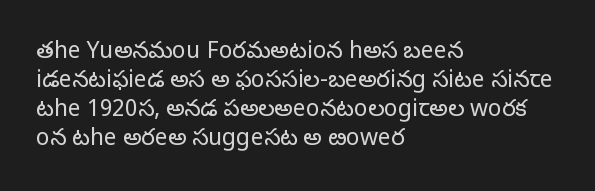
{"italic": "no", "bold": "no", "underline": "no", "align": "left", "line_spacing": "normal", "line_spacing_ratio": 1.26, "letter_spacing": "normal", "letter_spacing_em": 0.0, "glyph_px": 23}
